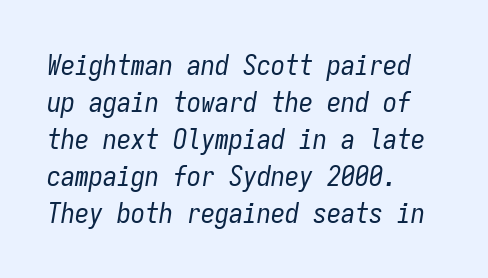
The image shows 28 px regular-weight, condensed type, italic (leaning right), monospaced; set left-aligned, normal line spacing (1.32x), normal letter spacing, not underlined; low stroke contrast and a medium x-height.
